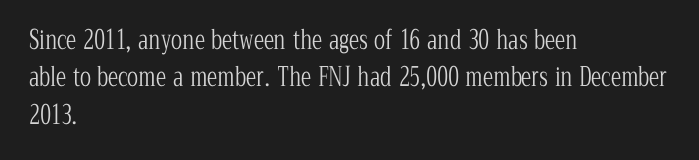
Q: Is the text bold? A: No.
Q: Is the text italic (slanted)? A: No, it is upright.
Q: Is the text underlined? A: No.
Q: How is the paragraph aligned? A: Left-aligned.
Q: Is the spacing between letters normal or unusually wide? A: Normal.
Q: Is the spacing between lines tight, normal or loose? A: Normal.
